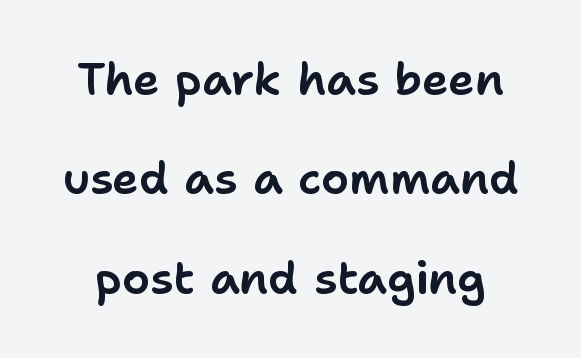
Nothing unusual about the tracking: characters are spaced as the font intends. Style check: upright. A typesetter would label this face a sans. The rendering uses natural spacing where letterforms have individual widths. Type without underlining. Successive baselines arrive slowly, with a big drop between each.
